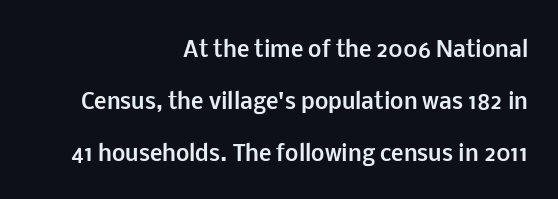
The image shows 21 px bold type, upright; set right-aligned, loose line spacing (2.47x), normal letter spacing, not underlined.
